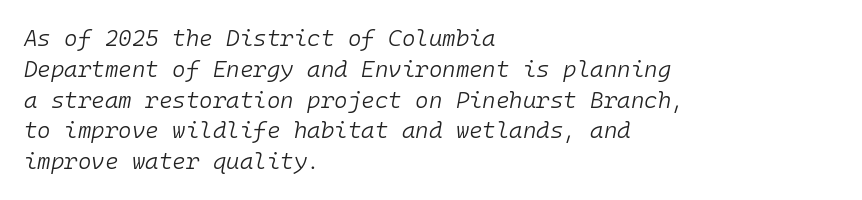
{"italic": "yes", "lean": "right", "slant_degrees": 10, "bold": "no", "underline": "no", "align": "left", "line_spacing": "normal", "line_spacing_ratio": 1.34, "letter_spacing": "normal", "letter_spacing_em": 0.0, "glyph_px": 23}
